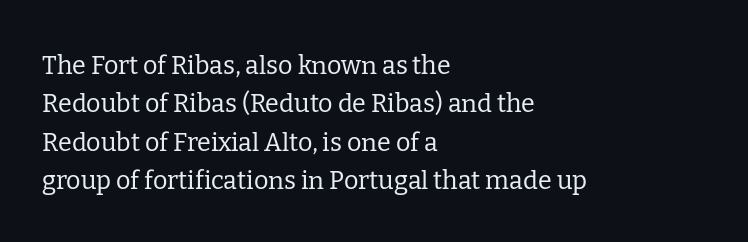
{"italic": "no", "bold": "no", "underline": "no", "align": "left", "line_spacing": "normal", "line_spacing_ratio": 1.54, "letter_spacing": "normal", "letter_spacing_em": 0.0, "glyph_px": 25}
